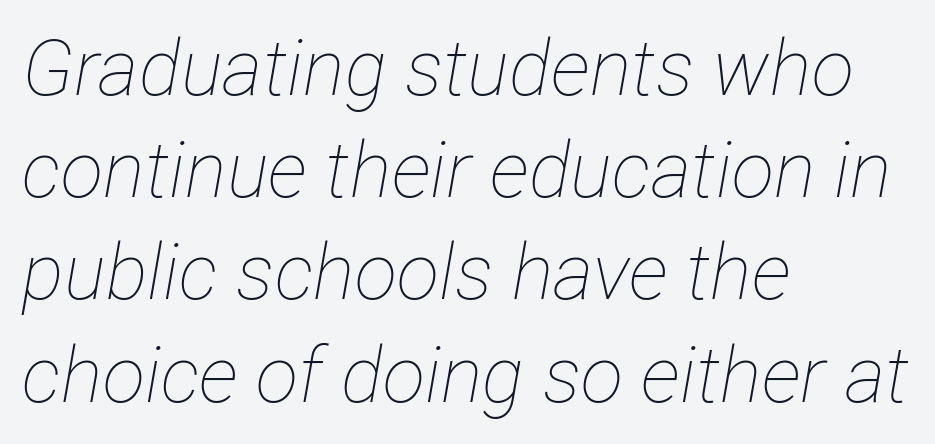
Quick note: underline off. Short and long lines alike share a common starting point at left. The passage shown is typed in a proportional face where columns would drift. The face used here is rendered with its standard letterfit. A typesetter would call this leading conventional body-copy spacing. The characters are drawn with everyday or finer stroke widths.
